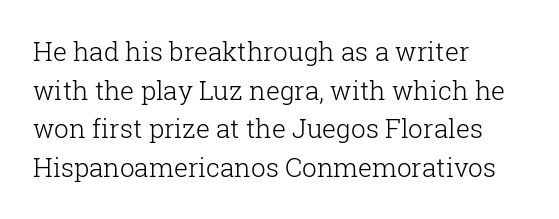
{"italic": "no", "bold": "no", "underline": "no", "align": "left", "line_spacing": "normal", "line_spacing_ratio": 1.49, "letter_spacing": "normal", "letter_spacing_em": 0.0, "glyph_px": 26}
